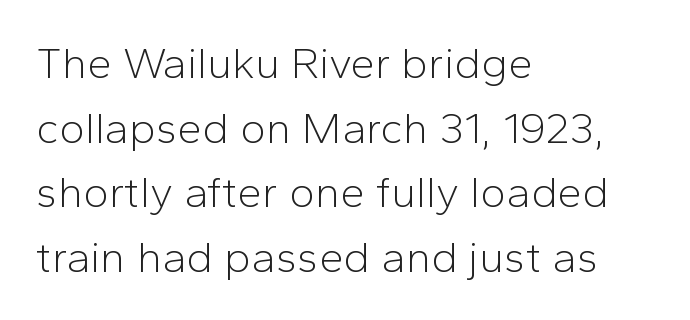
{"serif": "no", "italic": "no", "bold": "no", "weight": "light", "width": "normal", "stroke_contrast": "low", "x_height": "medium", "monospaced": "no", "underline": "no", "align": "left", "line_spacing": "normal", "line_spacing_ratio": 1.47, "letter_spacing": "normal", "letter_spacing_em": 0.0, "glyph_px": 44}
